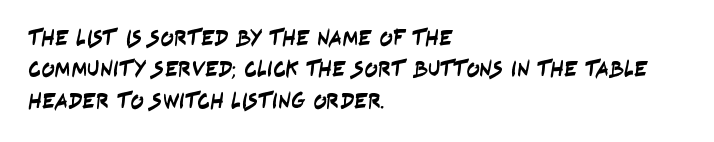
Regular leading. Nobody drew a line under any word here. How are the letters spaced? Ordinarily, with no added tracking. Alignment: flush left.
